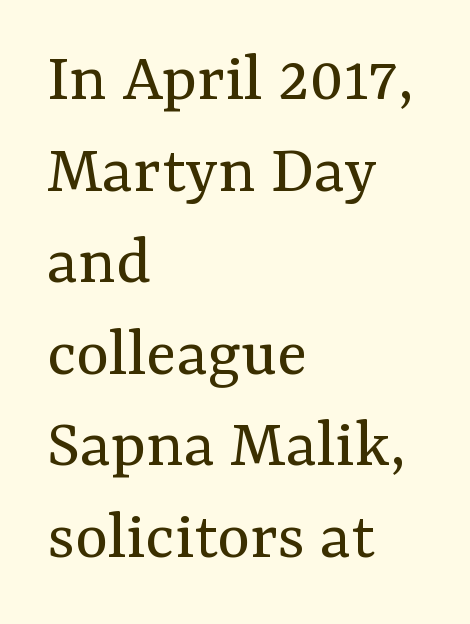
The image shows 71 px regular-weight serif type, upright; set left-aligned, normal line spacing (1.29x), normal letter spacing, not underlined; medium stroke contrast and a medium x-height.
